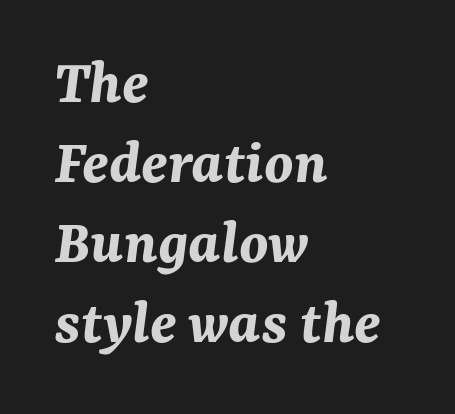
Line beginnings align vertically; line endings do not. The axis of the letterforms is tilted away from vertical. The specimen omits any rule beneath the text block's lines. Varying glyph widths throughout — classic text-font behaviour.
